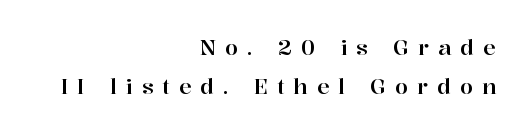
Q: Is the text italic (slanted)? A: No, it is upright.
Q: Is the text underlined? A: No.
Q: How is the paragraph aligned? A: Right-aligned.
Q: Is the spacing between letters normal or unusually wide? A: Unusually wide.
